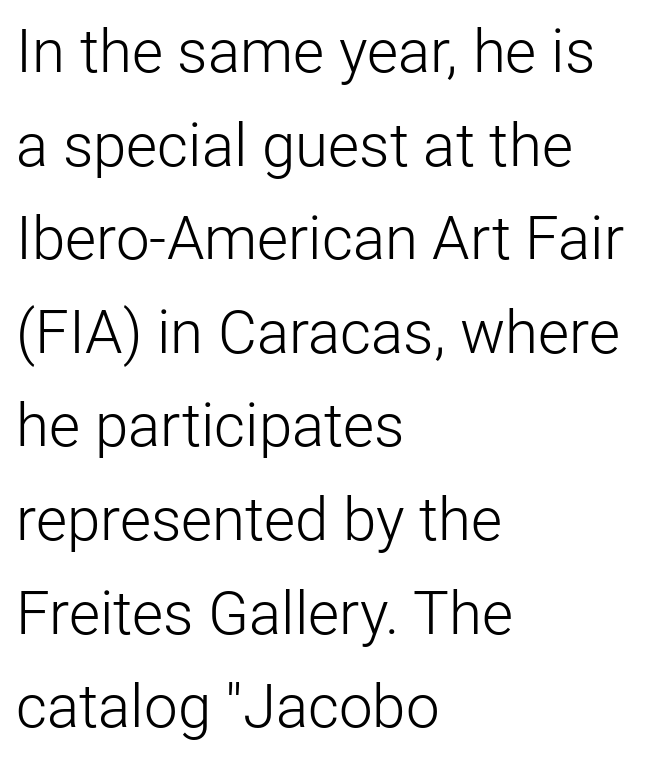
Q: Is the text bold? A: No.
Q: Is the text italic (slanted)? A: No, it is upright.
Q: Is the typeface a serif or a sans-serif typeface? A: Sans-serif.
Q: Is the text underlined? A: No.
Q: How is the paragraph aligned? A: Left-aligned.
Q: Is the spacing between letters normal or unusually wide? A: Normal.
Q: Is the spacing between lines tight, normal or loose? A: Normal.
Q: Width (condensed, normal, or wide)? A: Normal.
Q: Stroke contrast? A: Low.
Q: x-height? A: Medium.
Q: Monospaced? A: No.
